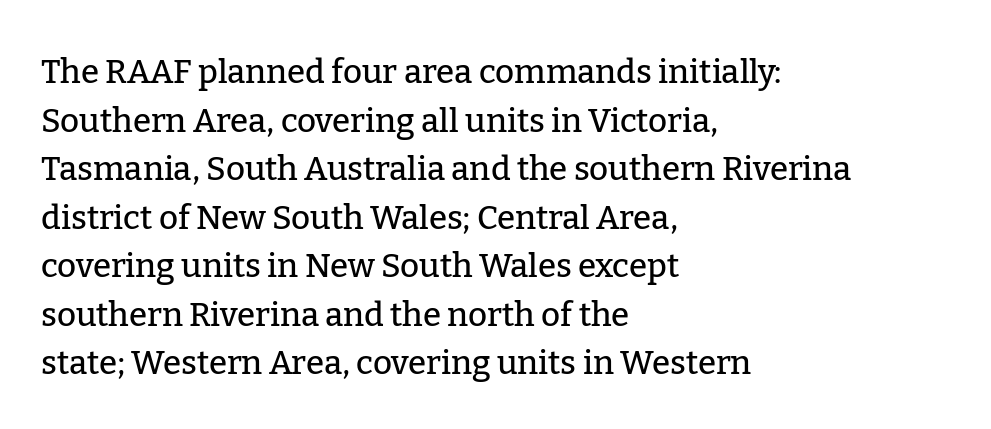
{"serif": "yes", "italic": "no", "width": "normal", "stroke_contrast": "low", "x_height": "medium", "monospaced": "no", "underline": "no", "align": "left", "line_spacing": "normal", "line_spacing_ratio": 1.47, "letter_spacing": "normal", "letter_spacing_em": 0.0, "glyph_px": 33}
